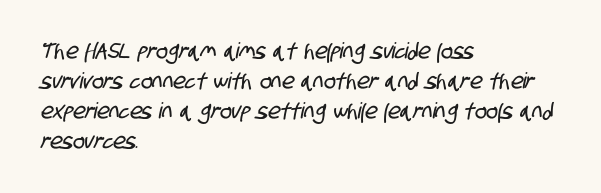
Q: Is the text underlined? A: No.
Q: How is the paragraph aligned? A: Left-aligned.
Q: Is the spacing between letters normal or unusually wide? A: Normal.
Q: Is the spacing between lines tight, normal or loose? A: Normal.
